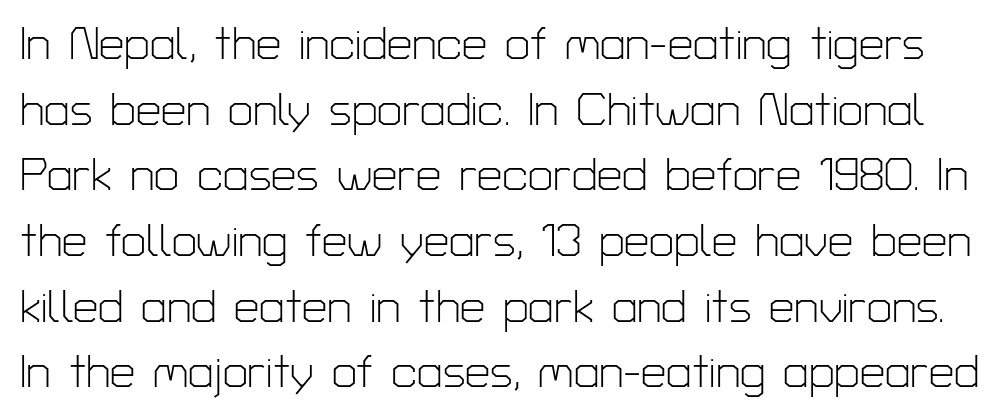
Each new line begins a customary step beneath the previous one. Weight: regular or lighter. Is this a fixed-width face? No — the glyphs have proportional, varying widths. A bare baseline throughout the passage. Type style note: lacks serifs. Is the letter spacing exaggerated? No — it looks like the ordinary default.
